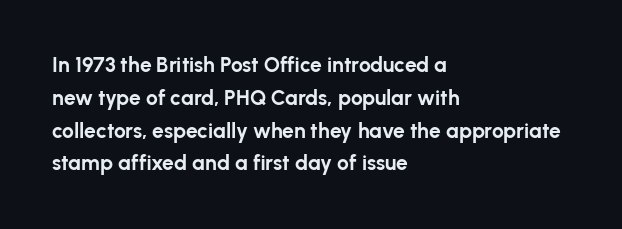
{"italic": "no", "bold": "yes", "underline": "no", "align": "left", "line_spacing": "normal", "line_spacing_ratio": 1.56, "letter_spacing": "normal", "letter_spacing_em": 0.0, "glyph_px": 21}
